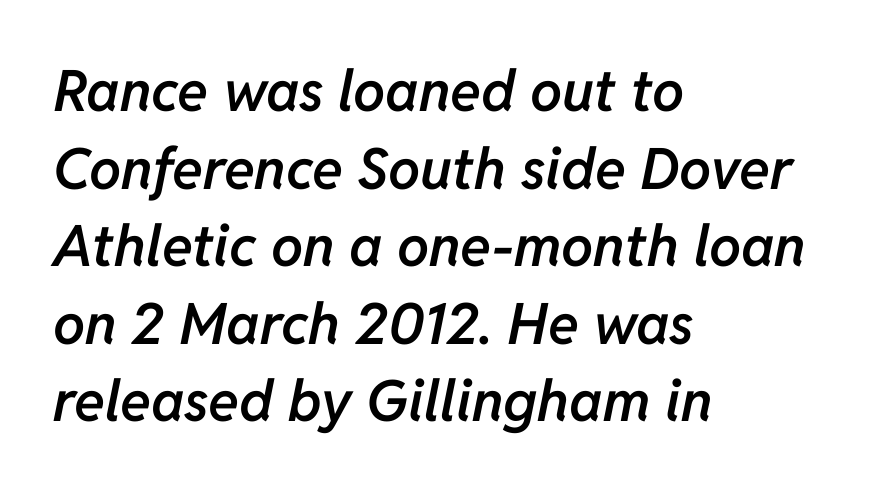
Q: Is the text bold? A: Semi-bold.
Q: Is the text italic (slanted)? A: Yes, it leans right by about 11 degrees.
Q: Is the text underlined? A: No.
Q: How is the paragraph aligned? A: Left-aligned.
Q: Is the spacing between letters normal or unusually wide? A: Normal.
Q: Is the spacing between lines tight, normal or loose? A: Normal.
Q: Width (condensed, normal, or wide)? A: Normal.
Q: Stroke contrast? A: Low.
Q: x-height? A: Medium.
Q: Monospaced? A: No.
